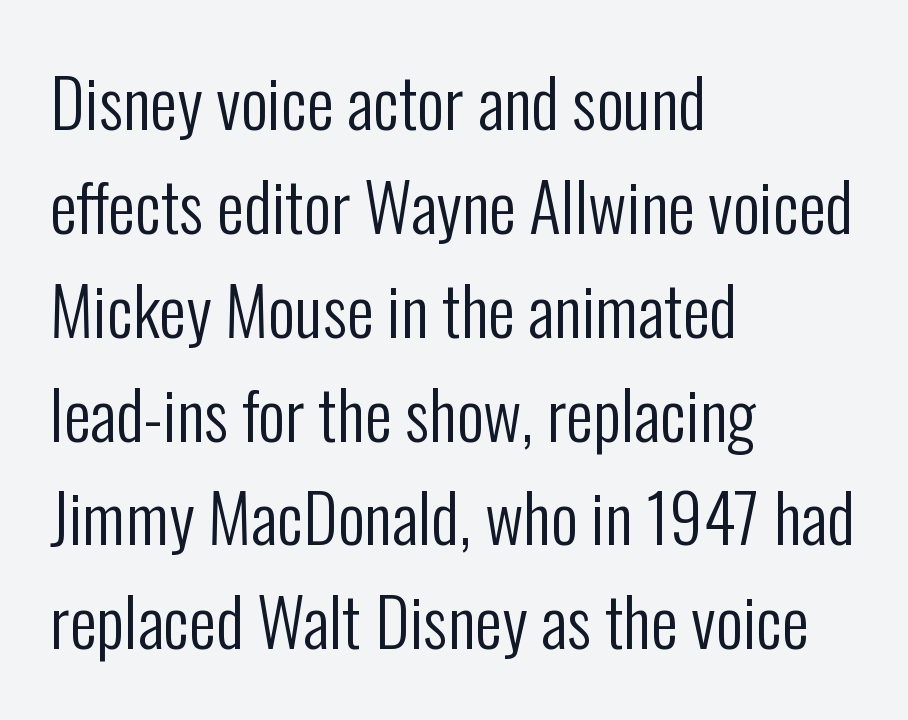
{"serif": "no", "italic": "no", "bold": "no", "weight": "regular", "width": "condensed", "stroke_contrast": "low", "x_height": "medium", "monospaced": "no", "underline": "no", "align": "left", "line_spacing": "normal", "line_spacing_ratio": 1.55, "letter_spacing": "normal", "letter_spacing_em": 0.0, "glyph_px": 67}
